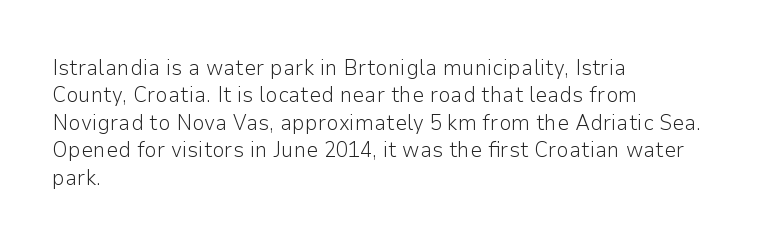
{"italic": "no", "bold": "no", "underline": "no", "align": "left", "line_spacing": "normal", "line_spacing_ratio": 1.25, "letter_spacing": "normal", "letter_spacing_em": 0.0, "glyph_px": 22}
